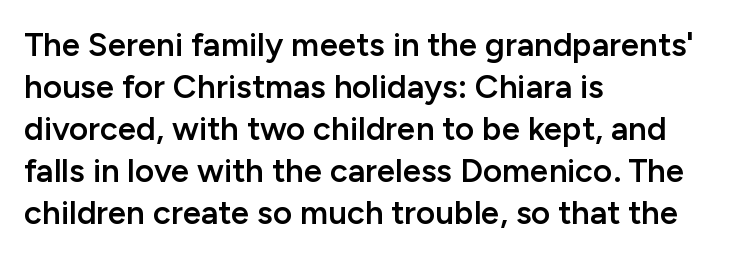
The font family rendered here belongs to the sans-serif group. If you measured baseline to baseline, you'd find a middling distance. The paragraph has a hard left edge and a soft right edge. Only glyphs here, with clear space below each row. Short note: letters normally spaced.
